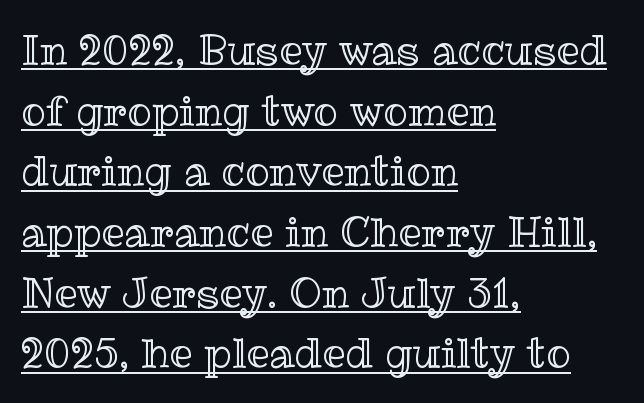
The image shows 41 px text type, upright; set left-aligned, normal line spacing (1.48x), normal letter spacing, underlined; a medium x-height.
